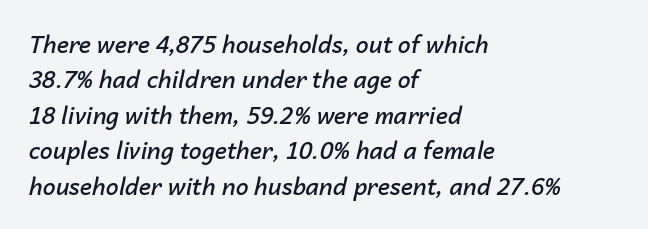
{"italic": "yes", "lean": "right", "slant_degrees": 14, "bold": "semi", "underline": "no", "align": "left", "line_spacing": "normal", "line_spacing_ratio": 1.54, "letter_spacing": "normal", "letter_spacing_em": 0.0, "glyph_px": 23}
